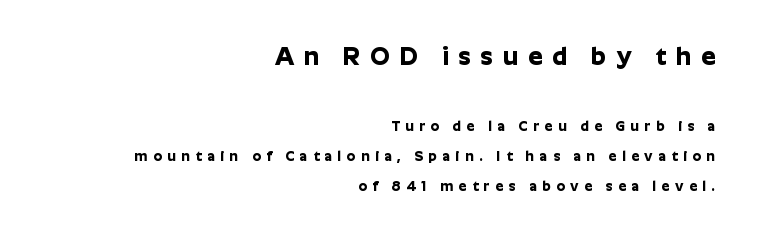
{"italic": "no", "bold": "yes", "underline": "no", "align": "right", "line_spacing": "loose", "line_spacing_ratio": 2.16, "letter_spacing": "wide", "letter_spacing_em": 0.39, "larger_block": "first", "size_ratio": 1.79, "glyph_px": 25}
